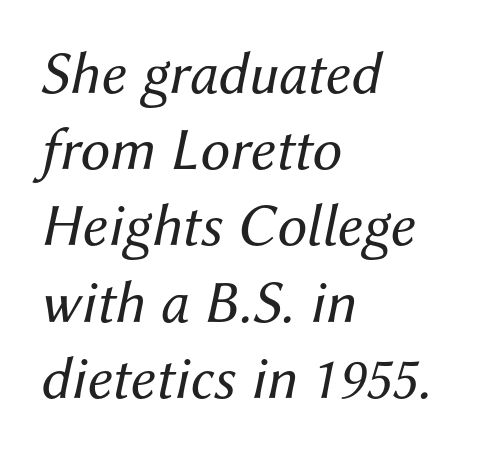
Q: Is the text bold? A: No.
Q: Is the text italic (slanted)? A: Yes, it leans right by about 12 degrees.
Q: Is the text underlined? A: No.
Q: How is the paragraph aligned? A: Left-aligned.
Q: Is the spacing between letters normal or unusually wide? A: Normal.
Q: Is the spacing between lines tight, normal or loose? A: Normal.
Q: Width (condensed, normal, or wide)? A: Normal.
Q: Stroke contrast? A: Medium.
Q: x-height? A: Medium.
Q: Monospaced? A: No.
